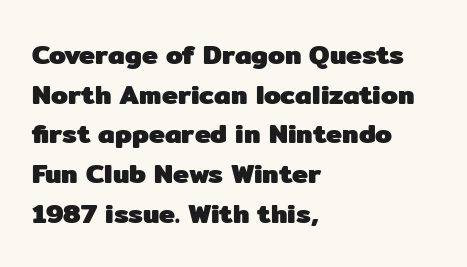
The glyphs are unaccompanied by any horizontal stroke below them. The characters look thick and weighty, a clear bold. Horizontally, the lines are justified to the leading edge only. Successive baselines arrive at the customary interval. Ordinary non-slanted type is in use.
